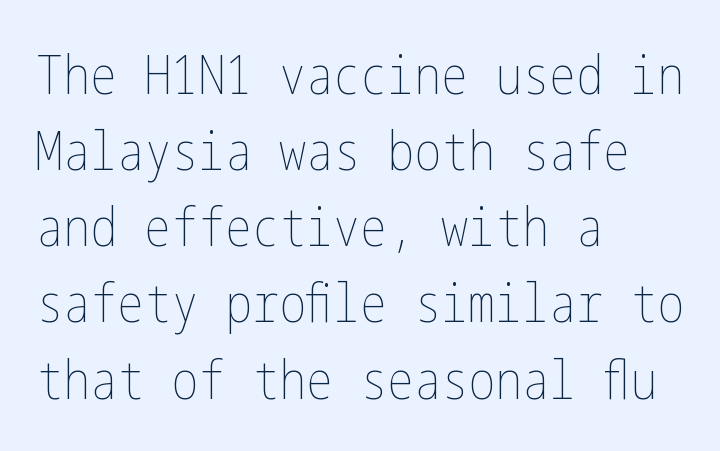
Stem width sits at or under what a default text font uses. Regarding leading, the lines here are spaced in the standard way. Anything drawn beneath the words? Only blank space. If you drew a ruler down the left edge, every line would touch it. Unlike italic type, these characters show no tilt at all.
